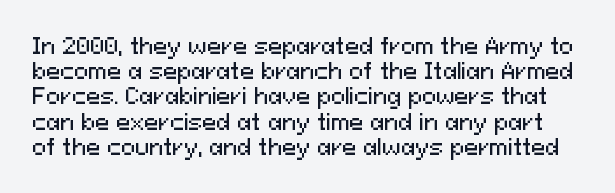
The face used here is rendered with its standard letterfit. Style check: upright. Honestly, there is no underline to notice here at all.
